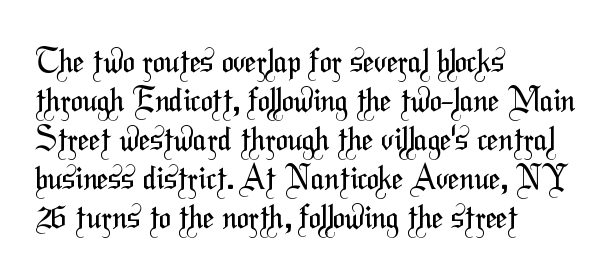
Unmarked baselines from the first word to the last. The typeface chosen for these lines omits serifs. This rendering leaves character spacing at its baseline value. The rendering uses natural spacing where letterforms have individual widths. The passage shown is not bold in any degree.
